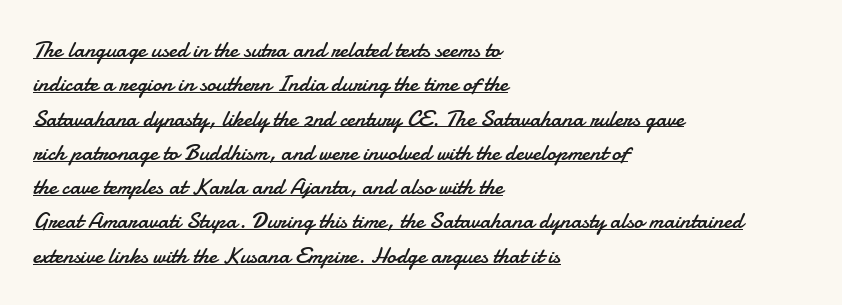
Is the block centered? No — it sits flush against the left margin. No chunkiness to these letters — they're not bold. Students, observe: this is what conventionally led text looks like. Quick note: underline on. How are the letters spaced? Ordinarily, with no added tracking.
